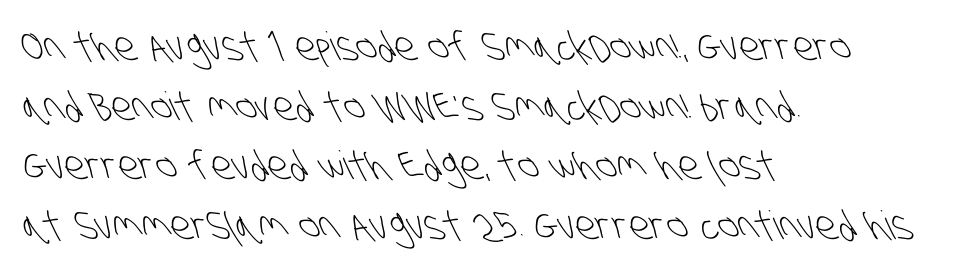
{"serif": "no", "bold": "no", "weight": "light", "width": "condensed", "stroke_contrast": "low", "x_height": "large", "monospaced": "no", "underline": "no", "align": "left", "line_spacing": "normal", "line_spacing_ratio": 1.53, "letter_spacing": "normal", "letter_spacing_em": 0.0, "glyph_px": 39}
